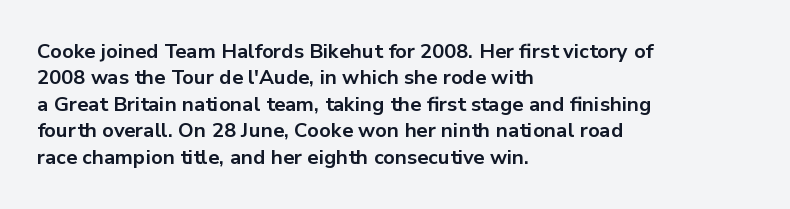
The image shows 20 px bold type, upright; set left-aligned, normal line spacing (1.32x), normal letter spacing, not underlined.
